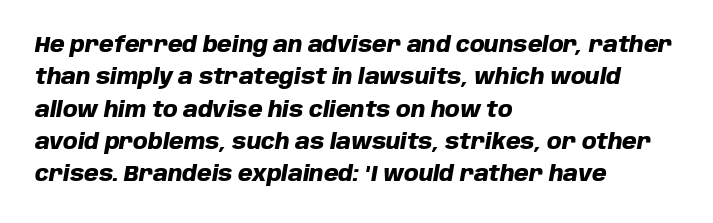
Does the copy run flush right? No — it runs flush left. In terms of weight, the rendering is a true, heavy bold. Posture: slanted. In terms of leading, this rendering sits right in the middle. A bare baseline throughout the passage.
